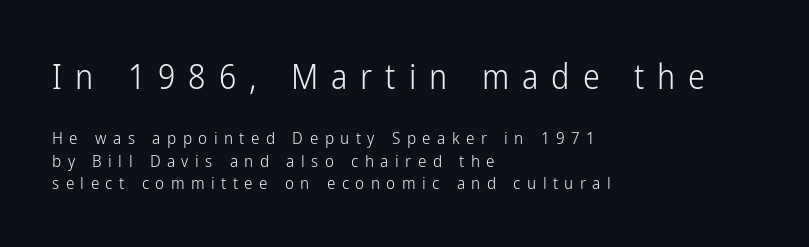
The image shows 34 px light, condensed sans-serif type, upright; set left-aligned, normal line spacing (1.34x), unusually wide letter spacing (+0.38 em), not underlined; the first (top) block is 2.0x larger; low stroke contrast and a medium x-height.
